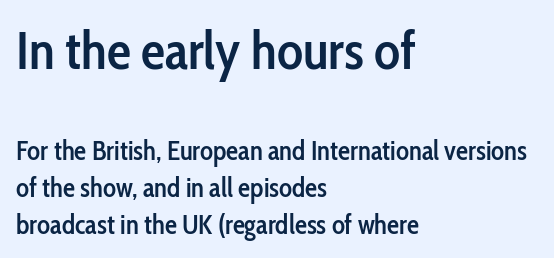
{"serif": "no", "italic": "no", "bold": "semi", "weight": "semibold", "width": "condensed", "stroke_contrast": "low", "x_height": "medium", "monospaced": "no", "underline": "no", "align": "left", "line_spacing": "normal", "line_spacing_ratio": 1.37, "letter_spacing": "normal", "letter_spacing_em": 0.0, "larger_block": "first", "size_ratio": 2.0, "glyph_px": 54}
